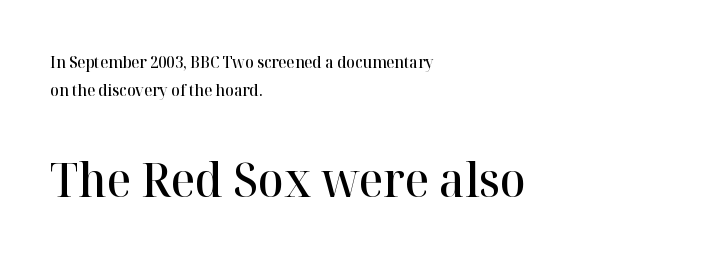
The image shows 48 px semibold serif type, upright; set left-aligned, line spacing 1.77x, normal letter spacing, not underlined; the second (bottom) block is 3.0x larger; high stroke contrast and a medium x-height.
